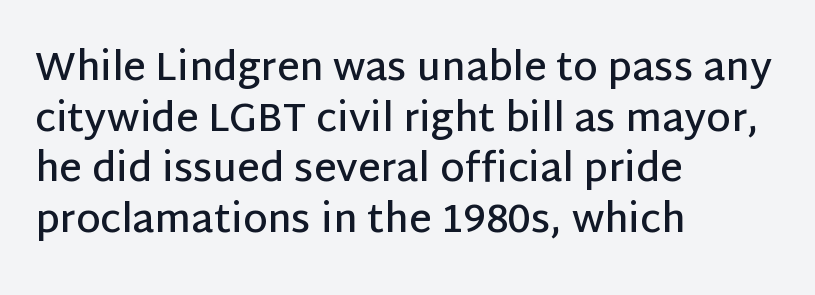
Q: Is the text bold? A: Semi-bold.
Q: Is the text italic (slanted)? A: No, it is upright.
Q: Is the typeface a serif or a sans-serif typeface? A: Sans-serif.
Q: Is the text underlined? A: No.
Q: How is the paragraph aligned? A: Left-aligned.
Q: Is the spacing between letters normal or unusually wide? A: Normal.
Q: Is the spacing between lines tight, normal or loose? A: Normal.
Q: Width (condensed, normal, or wide)? A: Normal.
Q: Stroke contrast? A: Low.
Q: x-height? A: Large.
Q: Monospaced? A: No.
